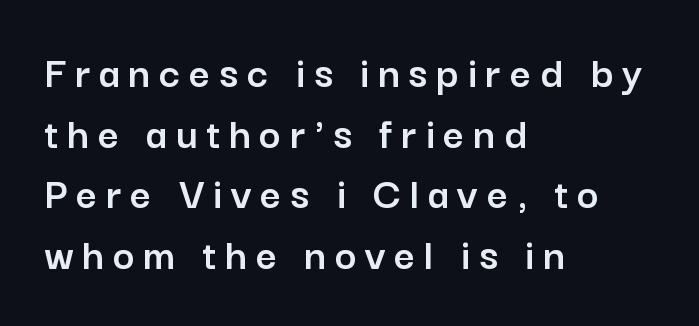
{"serif": "no", "italic": "no", "width": "normal", "stroke_contrast": "low", "x_height": "medium", "monospaced": "no", "underline": "no", "align": "left", "line_spacing": "normal", "line_spacing_ratio": 1.32, "glyph_px": 46}
